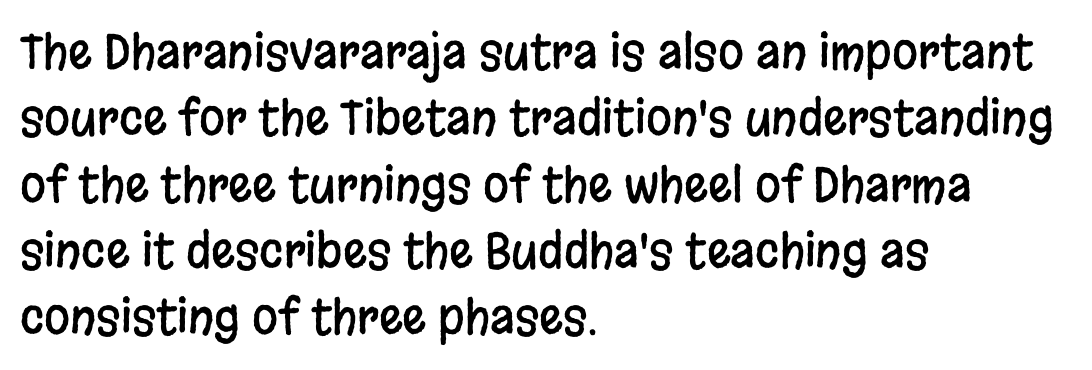
{"serif": "no", "italic": "no", "width": "condensed", "stroke_contrast": "low", "x_height": "large", "monospaced": "no", "underline": "no", "align": "left", "line_spacing": "normal", "line_spacing_ratio": 1.41, "letter_spacing": "normal", "letter_spacing_em": 0.0, "glyph_px": 47}
